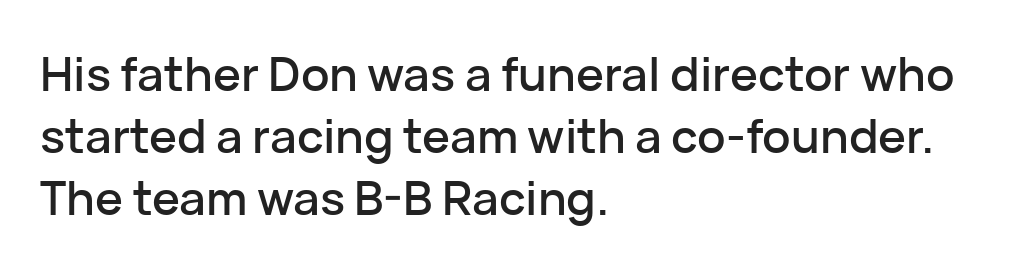
{"serif": "no", "italic": "no", "width": "normal", "stroke_contrast": "low", "x_height": "medium", "monospaced": "no", "underline": "no", "align": "left", "line_spacing": "normal", "line_spacing_ratio": 1.32, "letter_spacing": "normal", "letter_spacing_em": 0.0, "glyph_px": 47}
